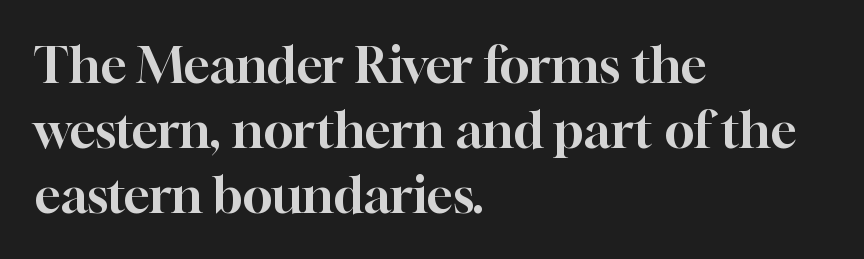
Q: Is the text italic (slanted)? A: No, it is upright.
Q: Is the typeface a serif or a sans-serif typeface? A: Serif.
Q: Is the text underlined? A: No.
Q: How is the paragraph aligned? A: Left-aligned.
Q: Is the spacing between letters normal or unusually wide? A: Normal.
Q: Is the spacing between lines tight, normal or loose? A: Normal.
Q: Width (condensed, normal, or wide)? A: Normal.
Q: Stroke contrast? A: High.
Q: x-height? A: Medium.
Q: Monospaced? A: No.
